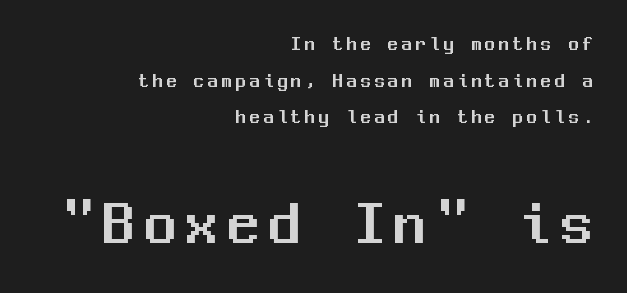
{"serif": "no", "italic": "no", "width": "normal", "stroke_contrast": "medium", "x_height": "medium", "monospaced": "yes", "underline": "no", "align": "right", "line_spacing_ratio": 1.75, "larger_block": "second", "size_ratio": 3.0, "glyph_px": 63}
